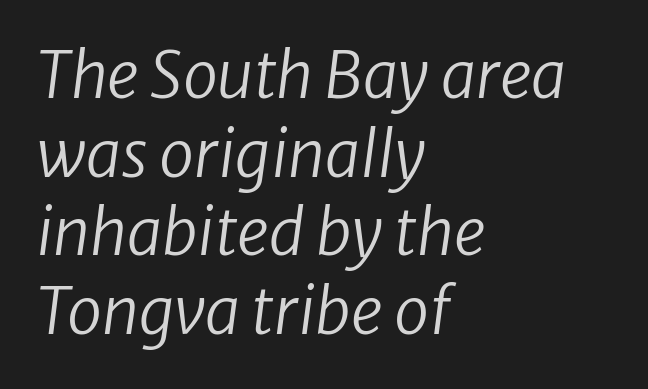
The image shows 63 px regular-weight sans-serif type; set left-aligned, normal line spacing (1.25x), normal letter spacing, not underlined; low stroke contrast and a medium x-height.
